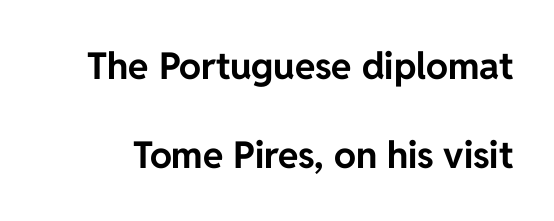
Q: Is the text bold? A: Yes.
Q: Is the text italic (slanted)? A: No, it is upright.
Q: Is the typeface a serif or a sans-serif typeface? A: Sans-serif.
Q: Is the text underlined? A: No.
Q: Is the spacing between letters normal or unusually wide? A: Normal.
Q: Is the spacing between lines tight, normal or loose? A: Loose.
Q: Width (condensed, normal, or wide)? A: Normal.
Q: Stroke contrast? A: Low.
Q: x-height? A: Medium.
Q: Monospaced? A: No.
